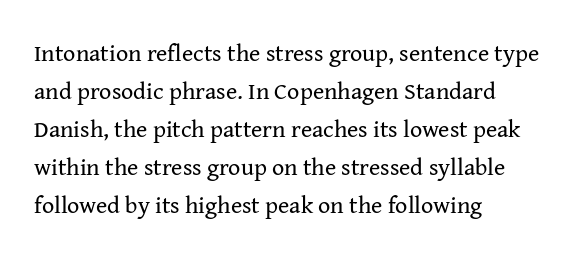
The image shows 24 px text type, upright; set left-aligned, normal line spacing (1.58x), normal letter spacing, not underlined.
